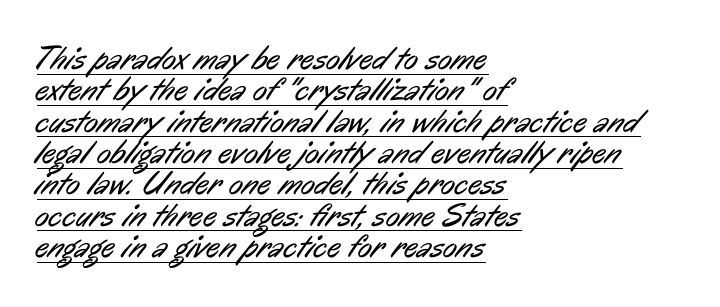
The image shows 33 px regular-weight, condensed sans-serif type; set left-aligned, tight line spacing (0.95x), normal letter spacing, underlined; low stroke contrast and a medium x-height.
